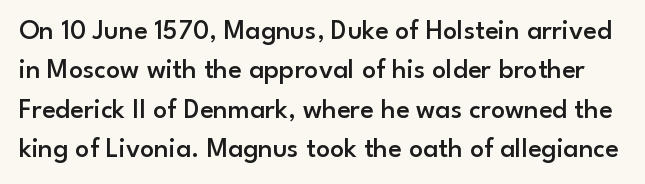
Q: Is the text bold? A: Semi-bold.
Q: Is the text italic (slanted)? A: No, it is upright.
Q: Is the typeface a serif or a sans-serif typeface? A: Sans-serif.
Q: Is the text underlined? A: No.
Q: Is the spacing between letters normal or unusually wide? A: Normal.
Q: Is the spacing between lines tight, normal or loose? A: Normal.
Q: Width (condensed, normal, or wide)? A: Normal.
Q: Stroke contrast? A: Low.
Q: x-height? A: Small.
Q: Monospaced? A: No.
